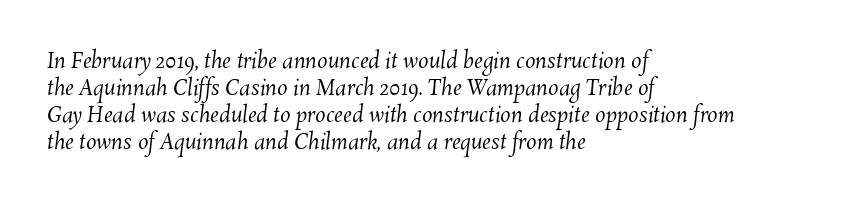
Q: Is the text bold? A: No.
Q: Is the text underlined? A: No.
Q: How is the paragraph aligned? A: Left-aligned.
Q: Is the spacing between letters normal or unusually wide? A: Normal.
Q: Is the spacing between lines tight, normal or loose? A: Normal.
